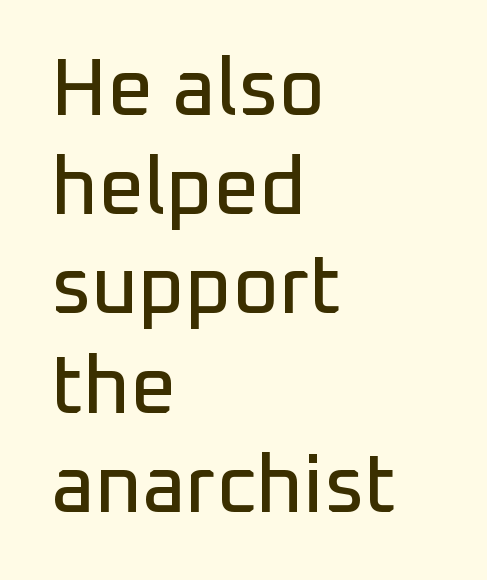
The image shows 80 px sans-serif type, upright; set left-aligned, line spacing 1.24x, normal letter spacing, not underlined; low stroke contrast and a medium x-height.
